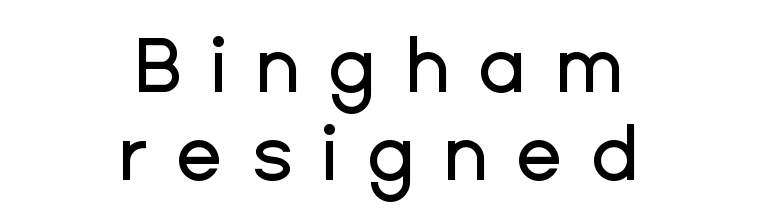
The zone under the glyphs is completely vacant. Type style note: lacks serifs. What stands out about the letter spacing? Its width — letters are far apart. The specimen reads as upright at a glance. The compositor balanced each line on the midline.
